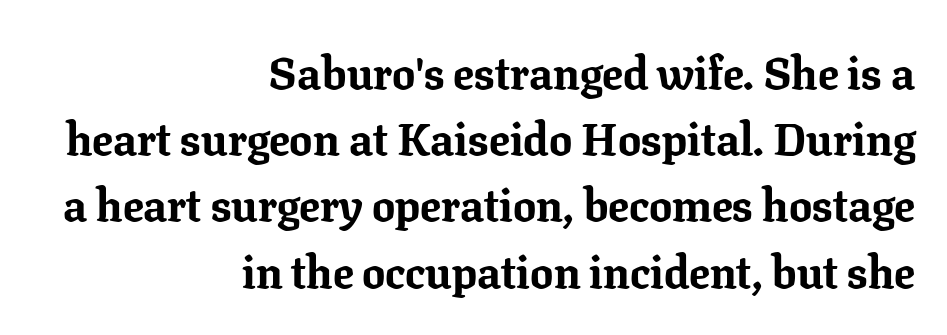
Between one letter and the next there's only the usual sliver of space. A flush-right, rag-left setting is used for this passage. Letters rest on an invisible, unmarked baseline. I'd call this a serif setting — the letters wear small feet.
